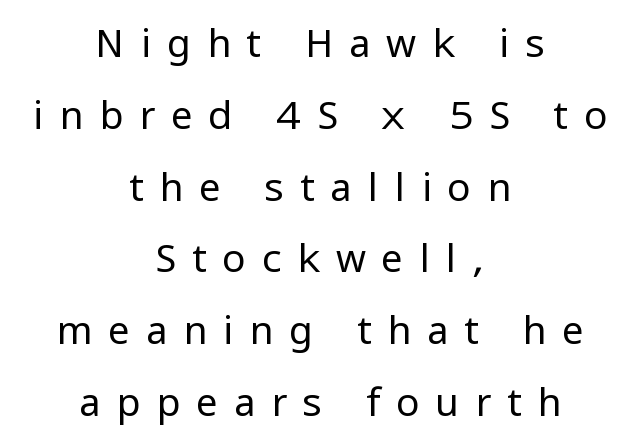
Q: Is the text bold? A: No.
Q: Is the text italic (slanted)? A: No, it is upright.
Q: Is the typeface a serif or a sans-serif typeface? A: Sans-serif.
Q: Is the text underlined? A: No.
Q: How is the paragraph aligned? A: Centered.
Q: Is the spacing between letters normal or unusually wide? A: Unusually wide.
Q: Width (condensed, normal, or wide)? A: Normal.
Q: Stroke contrast? A: Low.
Q: x-height? A: Medium.
Q: Monospaced? A: No.
